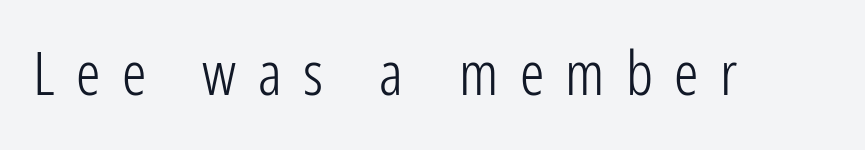
{"serif": "no", "italic": "no", "bold": "no", "weight": "light", "width": "condensed", "stroke_contrast": "low", "x_height": "medium", "monospaced": "no", "underline": "no", "letter_spacing": "wide", "letter_spacing_em": 0.35, "glyph_px": 61}
